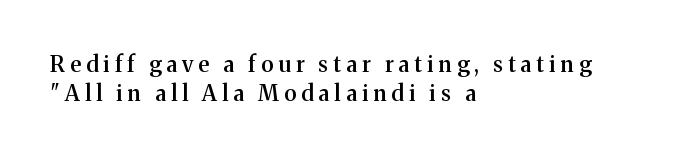
Leftover space on each line is placed entirely after the last word. Words float on clear page, feet unadorned. These lines carry some extra weight — a demibold, not a full bold. The passage shown stacks its lines at a standard gap.
